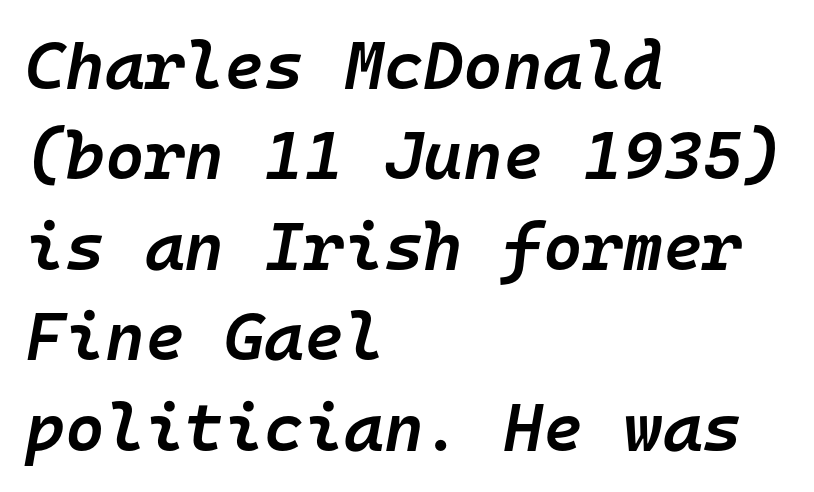
Plain, unruled lines of type. Regular leading. What weight is shown? A semibold, between regular and bold. Nothing unusual about the tracking: characters are spaced as the font intends. Looks like terminal output: every glyph gets an equal slot. Italic? Definitely — the glyphs are oblique.
